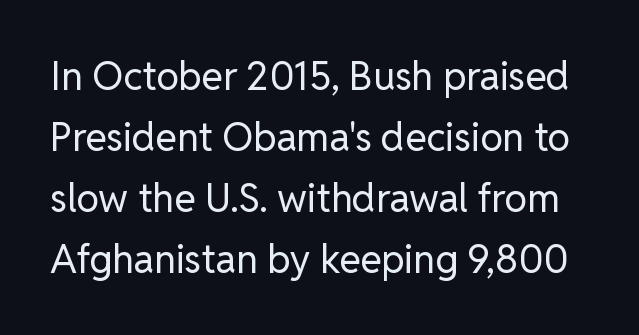
The space beneath each line is pristine and unruled. No chunkiness to these letters — they're not bold. Posture: vertical. The rendering uses natural spacing where letterforms have individual widths.
